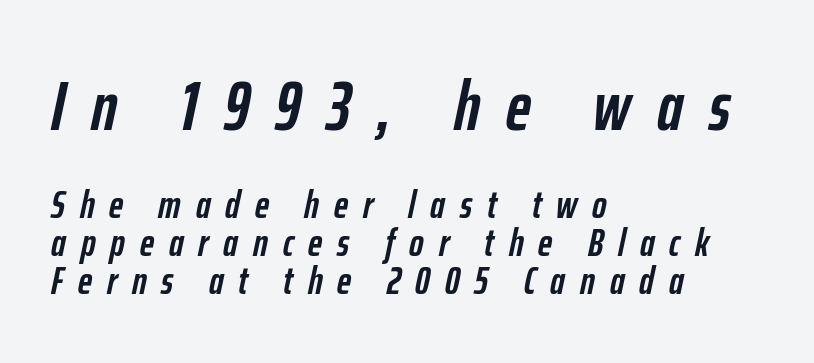
The image shows 69 px semibold, condensed type, italic (leaning right); set left-aligned, tight line spacing (0.97x), unusually wide letter spacing (+0.38 em), not underlined; the first (top) block is 1.77x larger; low stroke contrast and a medium x-height.
